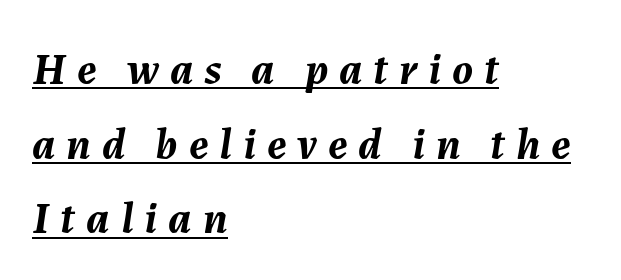
{"italic": "yes", "lean": "right", "slant_degrees": 7, "bold": "yes", "weight": "semibold", "width": "normal", "stroke_contrast": "medium", "x_height": "medium", "monospaced": "no", "underline": "yes", "align": "left", "line_spacing": "normal", "line_spacing_ratio": 1.66, "letter_spacing": "wide", "letter_spacing_em": 0.24, "glyph_px": 45}
